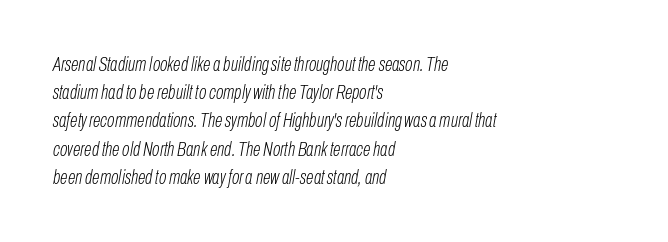
The image shows 20 px text type, italic (leaning right); set left-aligned, normal line spacing (1.41x), normal letter spacing, not underlined.
